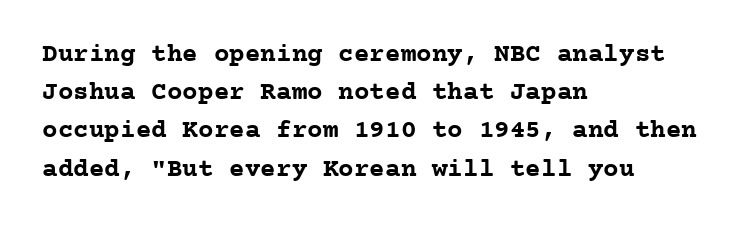
Q: Is the text bold? A: Yes.
Q: Is the text italic (slanted)? A: No, it is upright.
Q: Is the text underlined? A: No.
Q: How is the paragraph aligned? A: Left-aligned.
Q: Is the spacing between letters normal or unusually wide? A: Normal.
Q: Is the spacing between lines tight, normal or loose? A: Normal.
